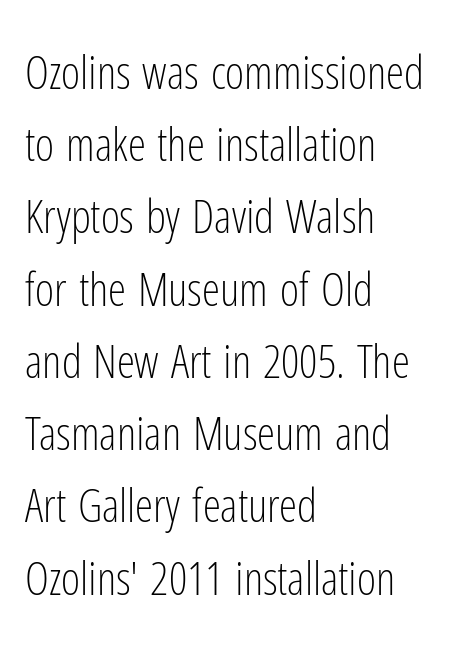
Q: Is the text bold? A: No.
Q: Is the text italic (slanted)? A: No, it is upright.
Q: Is the typeface a serif or a sans-serif typeface? A: Sans-serif.
Q: Is the text underlined? A: No.
Q: How is the paragraph aligned? A: Left-aligned.
Q: Is the spacing between letters normal or unusually wide? A: Normal.
Q: Is the spacing between lines tight, normal or loose? A: Normal.
Q: Width (condensed, normal, or wide)? A: Condensed.
Q: Stroke contrast? A: Low.
Q: x-height? A: Medium.
Q: Monospaced? A: No.
